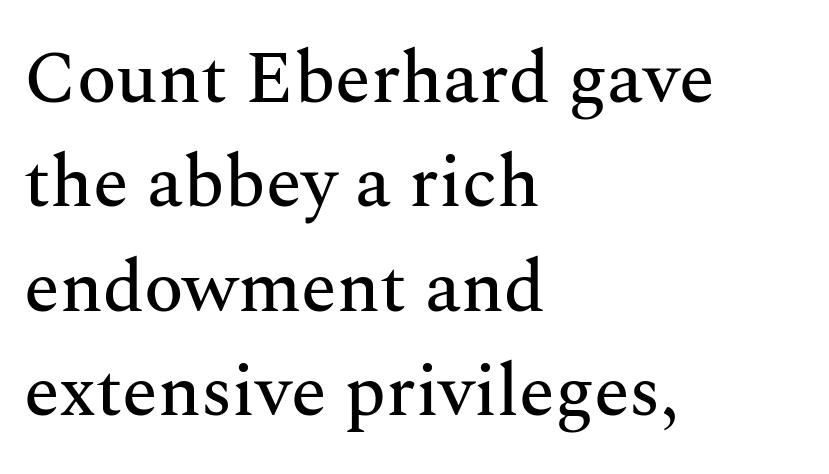
{"serif": "yes", "italic": "no", "width": "normal", "stroke_contrast": "medium", "x_height": "medium", "monospaced": "no", "underline": "no", "align": "left", "line_spacing": "normal", "line_spacing_ratio": 1.43, "letter_spacing": "normal", "letter_spacing_em": 0.0, "glyph_px": 73}
